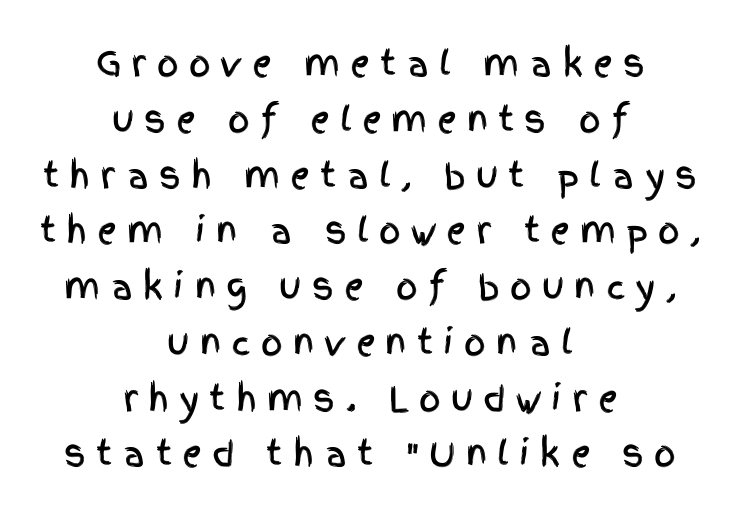
{"serif": "no", "italic": "no", "width": "condensed", "x_height": "large", "monospaced": "no", "underline": "no", "align": "center", "line_spacing": "normal", "line_spacing_ratio": 1.64, "letter_spacing": "wide", "letter_spacing_em": 0.3, "glyph_px": 34}
